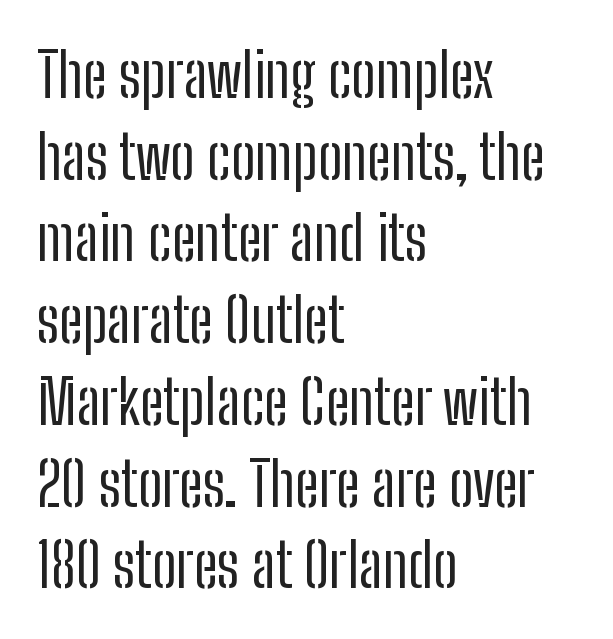
The tracking reads as untouched default to a designer's eye. Ordinary non-slanted type is in use. You could not count columns in this text — the font is proportionally spaced. The characters are drawn with everyday or finer stroke widths. The paragraph shown leans on its left margin.
